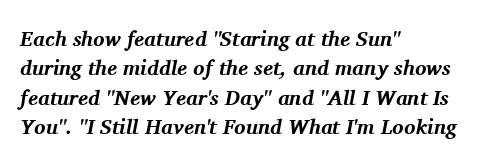
{"italic": "yes", "lean": "right", "slant_degrees": 11, "bold": "yes", "underline": "no", "align": "left", "line_spacing": "normal", "line_spacing_ratio": 1.4, "letter_spacing": "normal", "letter_spacing_em": 0.0, "glyph_px": 21}
